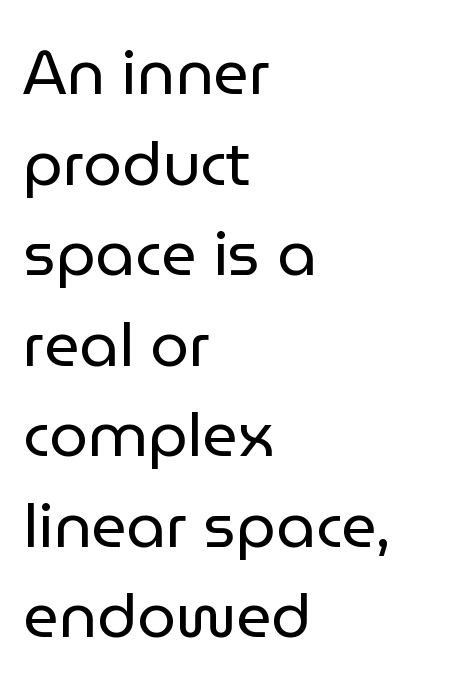
{"serif": "no", "italic": "no", "bold": "no", "weight": "regular", "width": "normal", "stroke_contrast": "low", "x_height": "medium", "monospaced": "no", "underline": "no", "align": "left", "line_spacing": "normal", "line_spacing_ratio": 1.46, "letter_spacing": "normal", "letter_spacing_em": 0.0, "glyph_px": 62}
